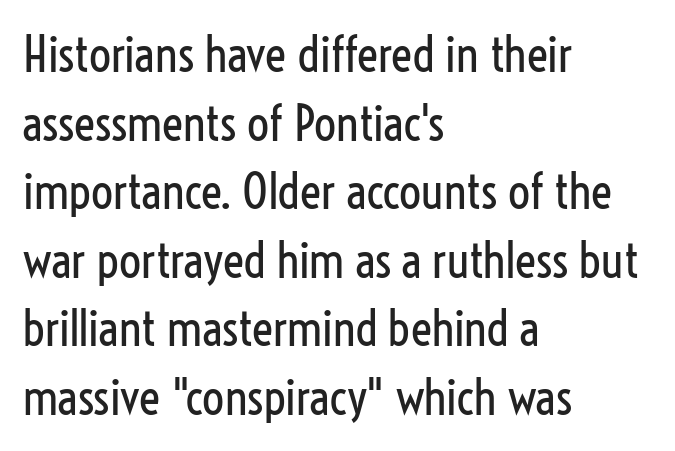
The face used here is proportionally spaced, like ordinary book or web type. Rows of type keep a routine distance in the vertical direction. Check where the strokes stop: nothing finishes them off — pure sans. The line texture is even and compact thanks to regular tracking.
